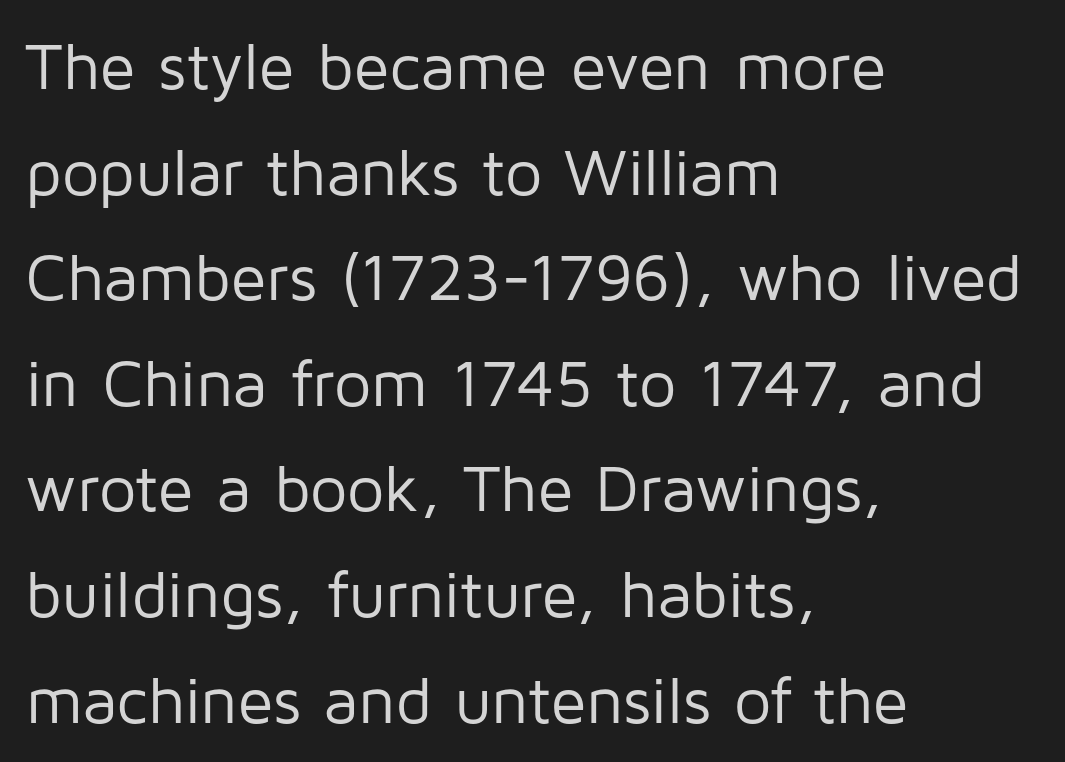
The letters stand straight up with perfectly vertical stems. The passage shown is typeset with a sans-serif family. The rendering uses a moderate line-height, typical for paragraphs. This sample has the flowing, uneven cadence of proportional lettering.
